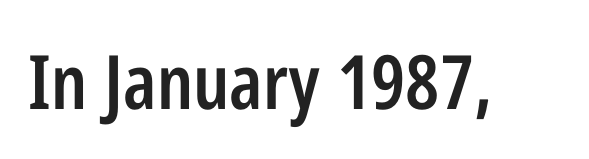
Q: Is the text bold? A: Semi-bold.
Q: Is the text italic (slanted)? A: No, it is upright.
Q: Is the typeface a serif or a sans-serif typeface? A: Sans-serif.
Q: Is the text underlined? A: No.
Q: Is the spacing between letters normal or unusually wide? A: Normal.
Q: Width (condensed, normal, or wide)? A: Condensed.
Q: Stroke contrast? A: Low.
Q: x-height? A: Medium.
Q: Monospaced? A: No.
